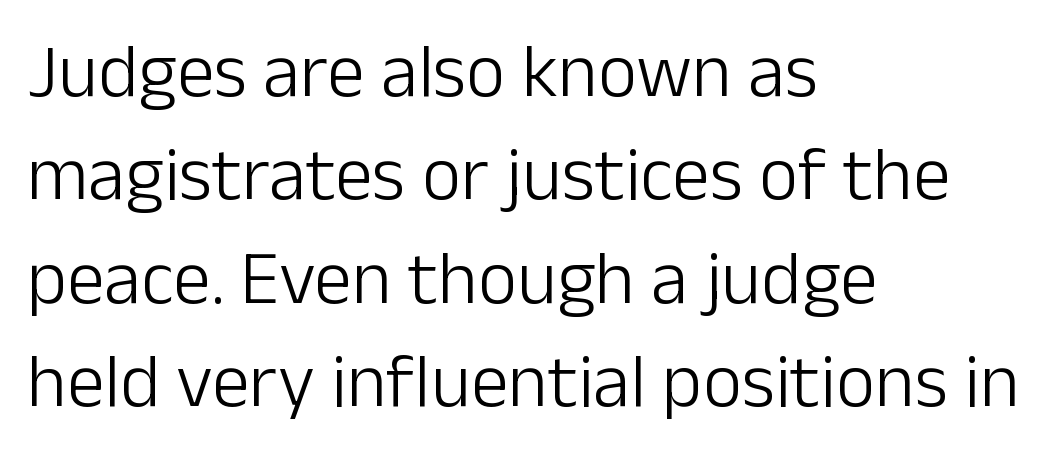
{"serif": "no", "italic": "no", "bold": "no", "weight": "light", "width": "normal", "stroke_contrast": "low", "x_height": "medium", "monospaced": "no", "underline": "no", "align": "left", "line_spacing": "normal", "line_spacing_ratio": 1.36, "letter_spacing": "normal", "letter_spacing_em": 0.0, "glyph_px": 76}
